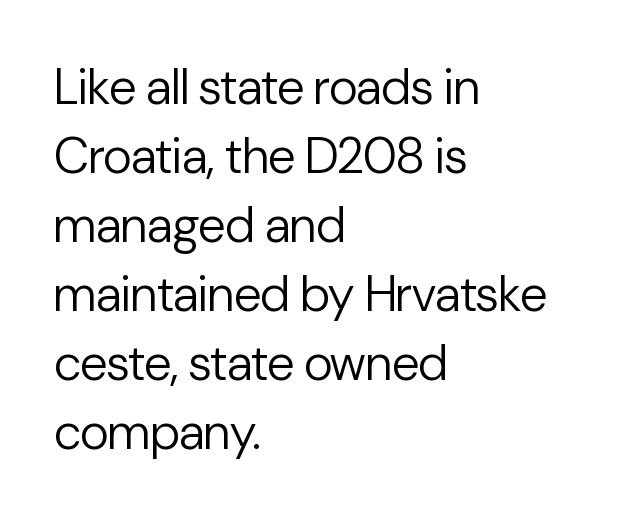
Q: Is the text bold? A: No.
Q: Is the text italic (slanted)? A: No, it is upright.
Q: Is the typeface a serif or a sans-serif typeface? A: Sans-serif.
Q: Is the text underlined? A: No.
Q: How is the paragraph aligned? A: Left-aligned.
Q: Is the spacing between letters normal or unusually wide? A: Normal.
Q: Is the spacing between lines tight, normal or loose? A: Normal.
Q: Width (condensed, normal, or wide)? A: Normal.
Q: Stroke contrast? A: Low.
Q: x-height? A: Medium.
Q: Monospaced? A: No.
